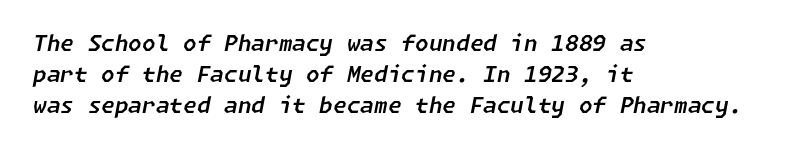
Q: Is the text italic (slanted)? A: Yes, it leans right by about 11 degrees.
Q: Is the text underlined? A: No.
Q: How is the paragraph aligned? A: Left-aligned.
Q: Is the spacing between letters normal or unusually wide? A: Normal.
Q: Is the spacing between lines tight, normal or loose? A: Normal.
